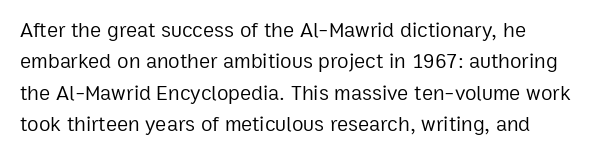
{"italic": "no", "bold": "no", "underline": "no", "line_spacing": "normal", "line_spacing_ratio": 1.5, "letter_spacing": "normal", "letter_spacing_em": 0.0, "glyph_px": 21}
